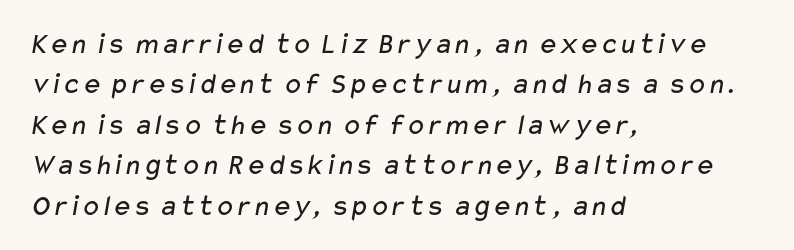
Q: Is the text bold? A: No.
Q: Is the typeface a serif or a sans-serif typeface? A: Sans-serif.
Q: Is the text underlined? A: No.
Q: How is the paragraph aligned? A: Left-aligned.
Q: Is the spacing between letters normal or unusually wide? A: Normal.
Q: Is the spacing between lines tight, normal or loose? A: Normal.
Q: Width (condensed, normal, or wide)? A: Wide.
Q: Stroke contrast? A: Low.
Q: x-height? A: Medium.
Q: Monospaced? A: No.
